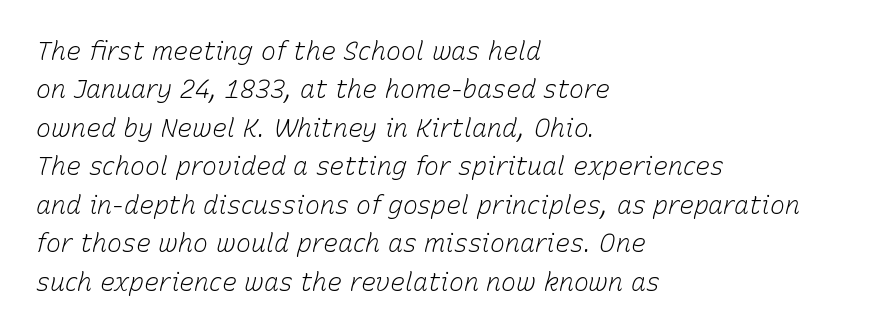
{"italic": "yes", "lean": "right", "slant_degrees": 15, "bold": "no", "underline": "no", "align": "left", "line_spacing": "normal", "line_spacing_ratio": 1.54, "letter_spacing": "normal", "letter_spacing_em": 0.0, "glyph_px": 25}
